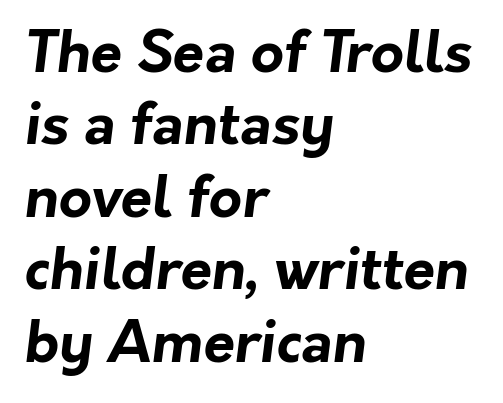
Q: Is the text bold? A: Yes.
Q: Is the typeface a serif or a sans-serif typeface? A: Sans-serif.
Q: Is the text underlined? A: No.
Q: How is the paragraph aligned? A: Left-aligned.
Q: Is the spacing between letters normal or unusually wide? A: Normal.
Q: Is the spacing between lines tight, normal or loose? A: Normal.
Q: Width (condensed, normal, or wide)? A: Normal.
Q: Stroke contrast? A: Low.
Q: x-height? A: Medium.
Q: Monospaced? A: No.
